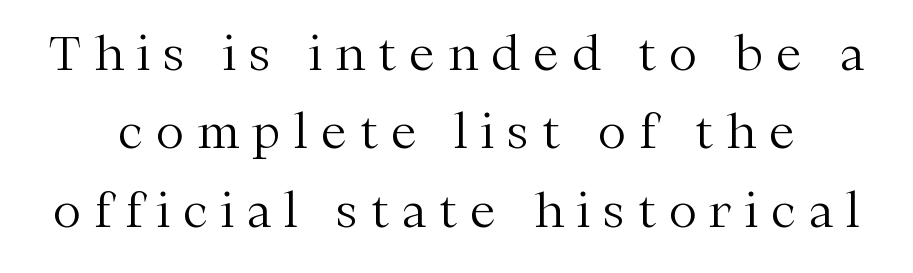
One glance says typical: line gaps are just what's usual. When letters stand straight like this, we call the style roman or upright. How are the letters spaced? Widely, with obvious added tracking. Stem width sits at or under what a default text font uses. Looks like regular typesetting: each glyph gets only the width it needs. Examine the stroke ends and you'll spot serifs.
